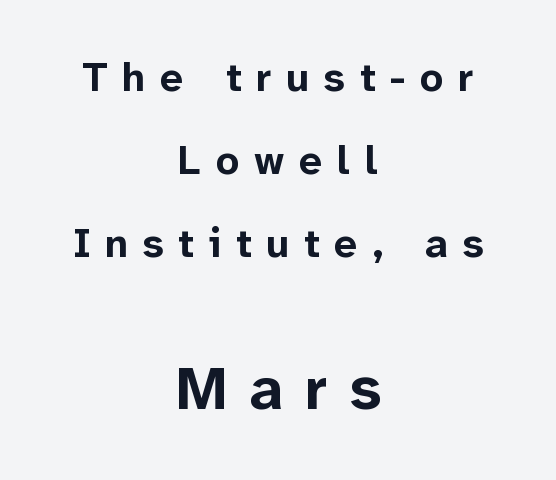
Q: Is the text bold? A: Yes.
Q: Is the text italic (slanted)? A: No, it is upright.
Q: Is the typeface a serif or a sans-serif typeface? A: Sans-serif.
Q: Is the text underlined? A: No.
Q: How is the paragraph aligned? A: Centered.
Q: Is the spacing between letters normal or unusually wide? A: Unusually wide.
Q: Is the spacing between lines tight, normal or loose? A: Loose.
Q: Which block of text is set in a larger size, the first (top) or the second (bottom)? A: The second (bottom) one.
Q: Width (condensed, normal, or wide)? A: Normal.
Q: Stroke contrast? A: Low.
Q: x-height? A: Medium.
Q: Monospaced? A: No.
